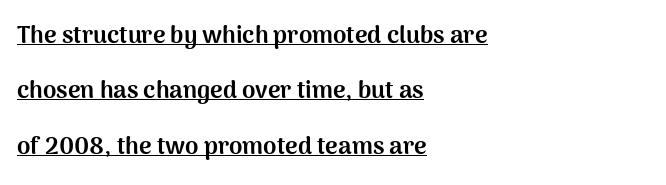
Typeset ragged right — the left edge is the straight one. Ascenders rise straight up at ninety degrees. This rendering features underlined lettering. The passage shown stacks its lines with a broad gap. Between one letter and the next there's only the usual sliver of space. The strokes are fattened all the way to bold.
